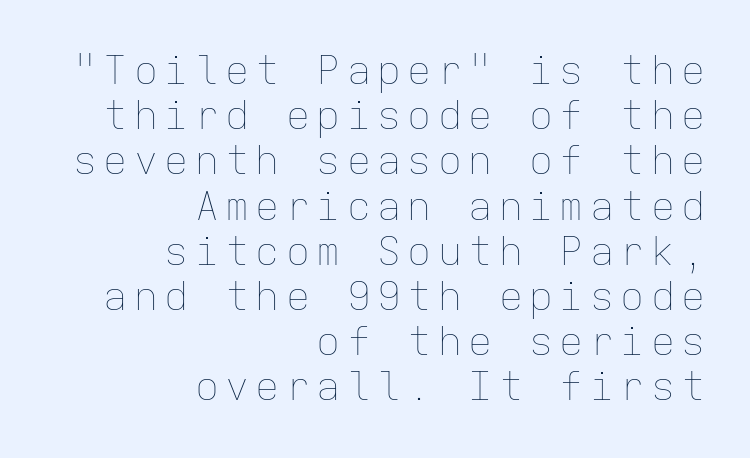
The image shows 40 px thin type, upright, monospaced; set right-aligned, tight line spacing (1.13x), not underlined; low stroke contrast and a medium x-height.
